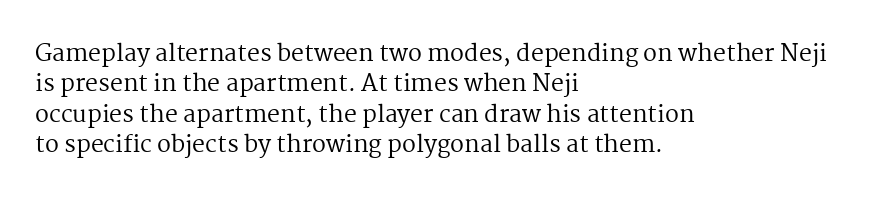
The image shows 23 px text type, upright; set left-aligned, normal line spacing (1.32x), normal letter spacing, not underlined.
